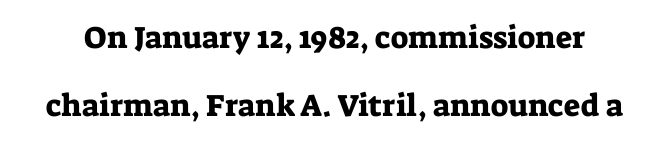
{"serif": "yes", "italic": "no", "width": "normal", "stroke_contrast": "low", "x_height": "medium", "monospaced": "no", "underline": "no", "line_spacing": "loose", "line_spacing_ratio": 2.18, "letter_spacing": "normal", "letter_spacing_em": 0.0, "glyph_px": 31}
